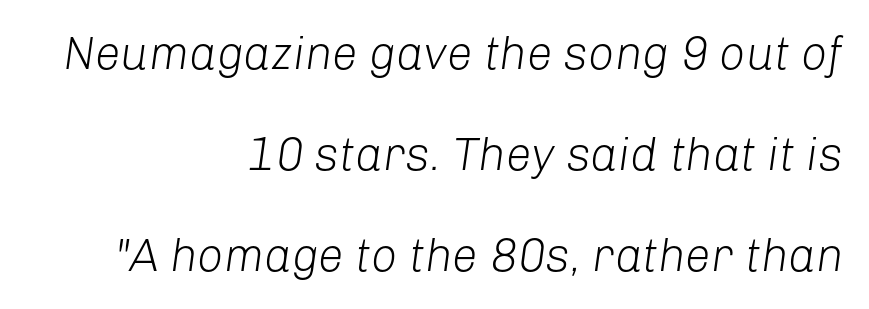
The image shows 46 px light type, italic (leaning right); set right-aligned, loose line spacing (2.2x), normal letter spacing, not underlined; low stroke contrast and a medium x-height.
